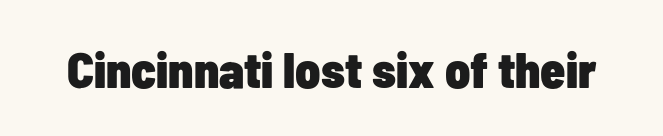
The image shows 50 px heavy, condensed sans-serif type, upright; set normal letter spacing, not underlined; low stroke contrast and a medium x-height.
